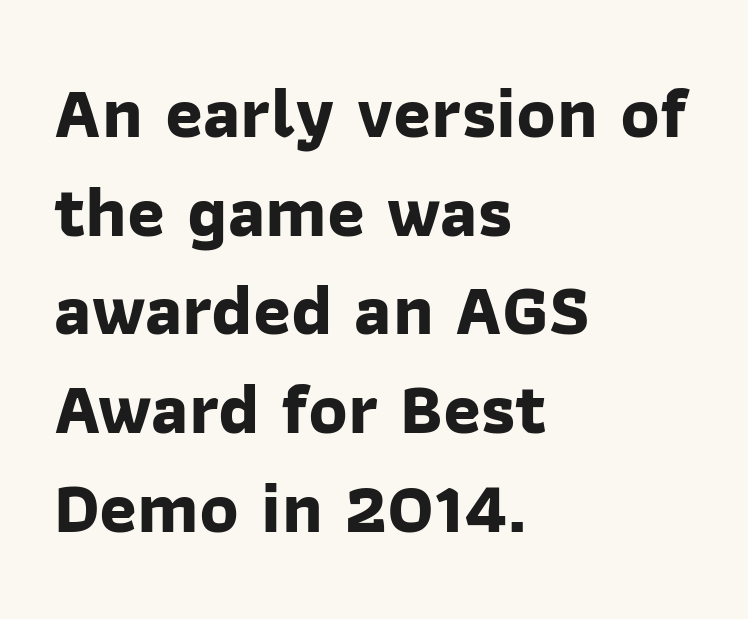
{"serif": "no", "bold": "yes", "weight": "bold", "width": "normal", "stroke_contrast": "low", "x_height": "medium", "monospaced": "no", "underline": "no", "align": "left", "line_spacing": "normal", "line_spacing_ratio": 1.37, "letter_spacing": "normal", "letter_spacing_em": 0.0, "glyph_px": 72}
